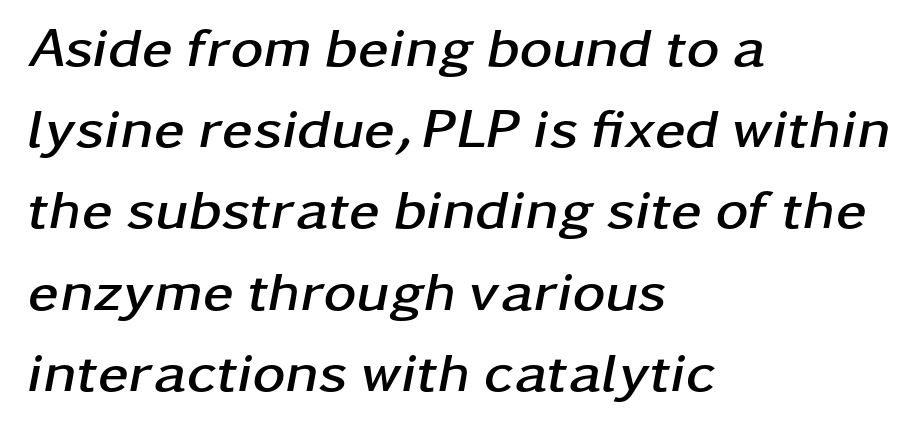
The glyphs have the mass of a bold cut. You could call the tracking neutral — neither tight nor loose. Glance below the letters and you will spot only blank space. Where is the straight margin? On the left.
